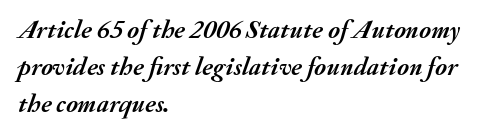
{"italic": "yes", "lean": "right", "slant_degrees": 20, "bold": "yes", "underline": "no", "align": "left", "line_spacing": "normal", "line_spacing_ratio": 1.43, "letter_spacing": "normal", "letter_spacing_em": 0.0, "glyph_px": 26}
